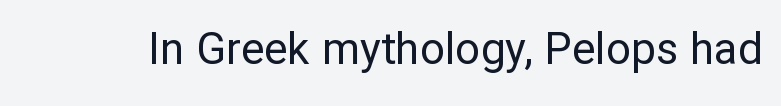
Q: Is the text bold? A: No.
Q: Is the text italic (slanted)? A: No, it is upright.
Q: Is the typeface a serif or a sans-serif typeface? A: Sans-serif.
Q: Is the text underlined? A: No.
Q: Is the spacing between letters normal or unusually wide? A: Normal.
Q: Width (condensed, normal, or wide)? A: Normal.
Q: Stroke contrast? A: Low.
Q: x-height? A: Medium.
Q: Monospaced? A: No.
